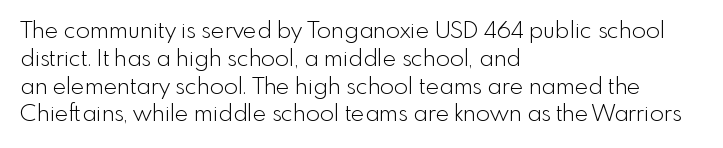
{"italic": "no", "bold": "no", "underline": "no", "align": "left", "line_spacing_ratio": 1.21, "letter_spacing": "normal", "letter_spacing_em": 0.0, "glyph_px": 23}
